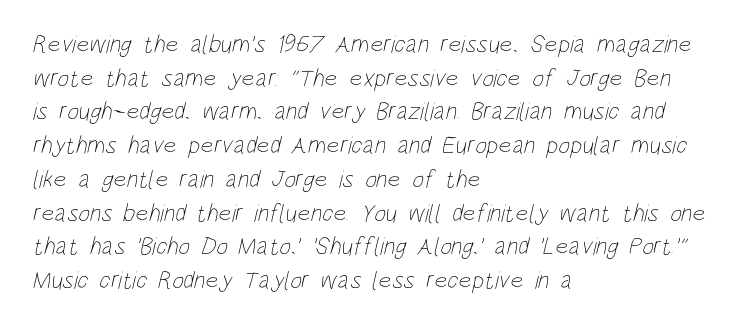
{"bold": "no", "underline": "no", "align": "left", "line_spacing": "normal", "line_spacing_ratio": 1.35, "letter_spacing": "normal", "letter_spacing_em": 0.0, "glyph_px": 25}
